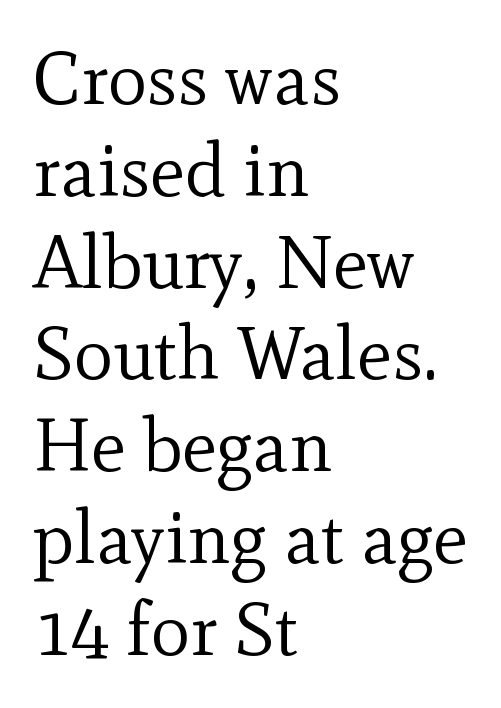
You could not count columns in this text — the font is proportionally spaced. This rendering features lettering with no underline. The font is comparable to plain body text, perhaps lighter. Words appear dense and cohesive because spacing is normal. If you drew a line through each stem, it would be perfectly vertical. The paragraph has a hard left edge and a soft right edge.
